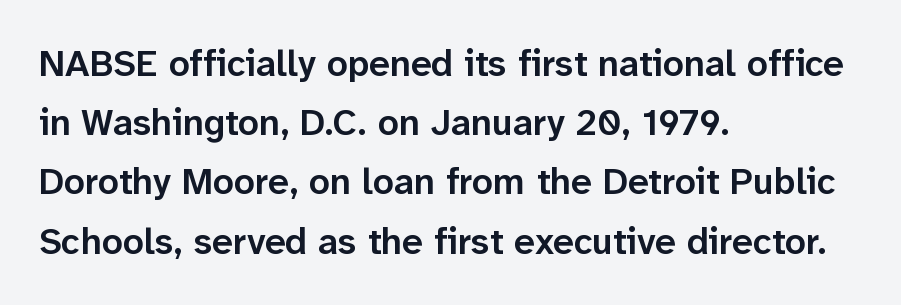
Q: Is the text bold? A: Semi-bold.
Q: Is the text italic (slanted)? A: No, it is upright.
Q: Is the typeface a serif or a sans-serif typeface? A: Sans-serif.
Q: Is the text underlined? A: No.
Q: How is the paragraph aligned? A: Left-aligned.
Q: Is the spacing between letters normal or unusually wide? A: Normal.
Q: Is the spacing between lines tight, normal or loose? A: Normal.
Q: Width (condensed, normal, or wide)? A: Normal.
Q: Stroke contrast? A: Low.
Q: x-height? A: Medium.
Q: Monospaced? A: No.
